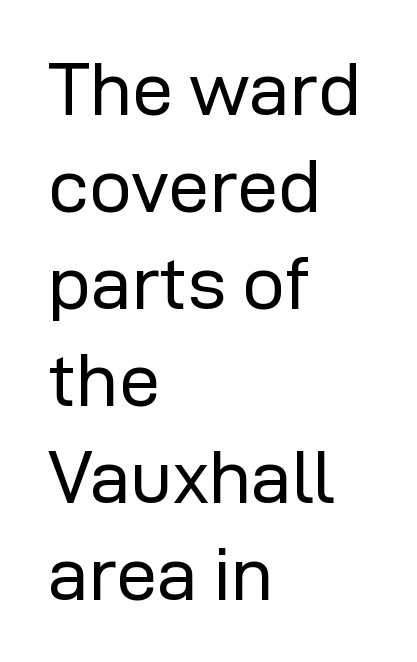
{"serif": "no", "italic": "no", "bold": "no", "weight": "regular", "width": "normal", "stroke_contrast": "low", "x_height": "medium", "monospaced": "no", "underline": "no", "align": "left", "line_spacing": "normal", "line_spacing_ratio": 1.31, "letter_spacing": "normal", "letter_spacing_em": 0.0, "glyph_px": 74}
